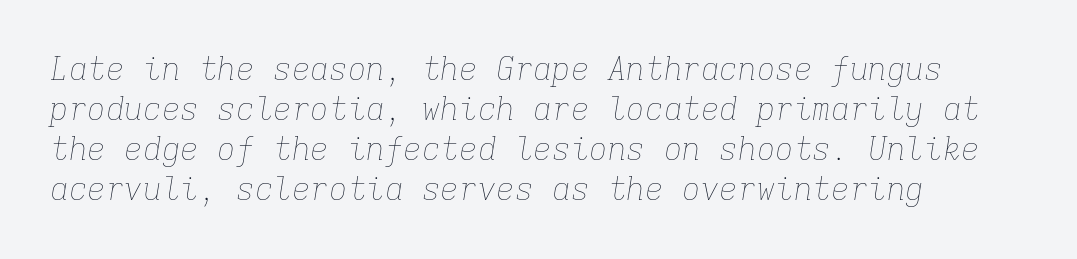
{"italic": "yes", "lean": "right", "slant_degrees": 9, "bold": "no", "weight": "thin", "width": "normal", "stroke_contrast": "low", "x_height": "medium", "monospaced": "yes", "underline": "no", "align": "left", "line_spacing": "normal", "line_spacing_ratio": 1.29, "letter_spacing": "normal", "letter_spacing_em": 0.0, "glyph_px": 31}
